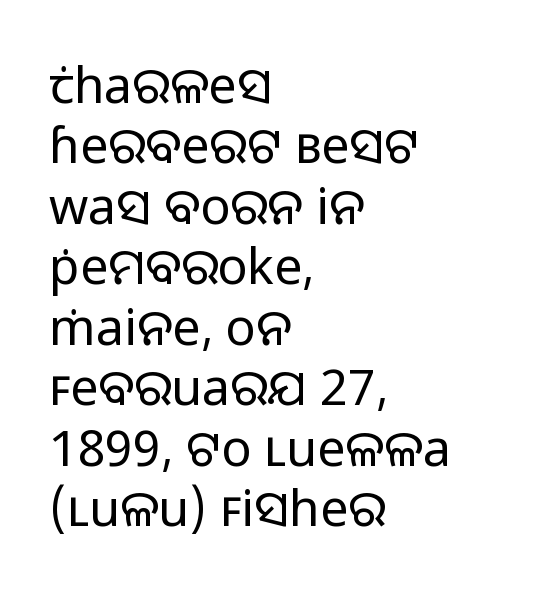
Q: Is the text bold? A: No.
Q: Is the text italic (slanted)? A: No, it is upright.
Q: Is the typeface a serif or a sans-serif typeface? A: Sans-serif.
Q: Is the text underlined? A: No.
Q: How is the paragraph aligned? A: Left-aligned.
Q: Is the spacing between letters normal or unusually wide? A: Normal.
Q: Width (condensed, normal, or wide)? A: Normal.
Q: Stroke contrast? A: Low.
Q: x-height? A: Medium.
Q: Monospaced? A: No.
